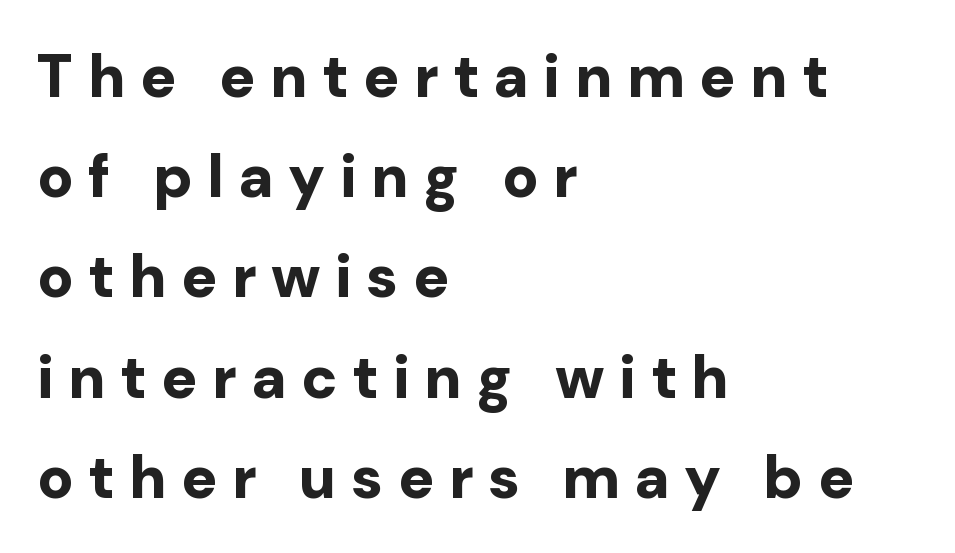
{"serif": "no", "italic": "no", "bold": "yes", "weight": "bold", "width": "normal", "stroke_contrast": "low", "x_height": "medium", "monospaced": "no", "underline": "no", "align": "left", "line_spacing": "normal", "line_spacing_ratio": 1.67, "letter_spacing": "wide", "letter_spacing_em": 0.24, "glyph_px": 60}
